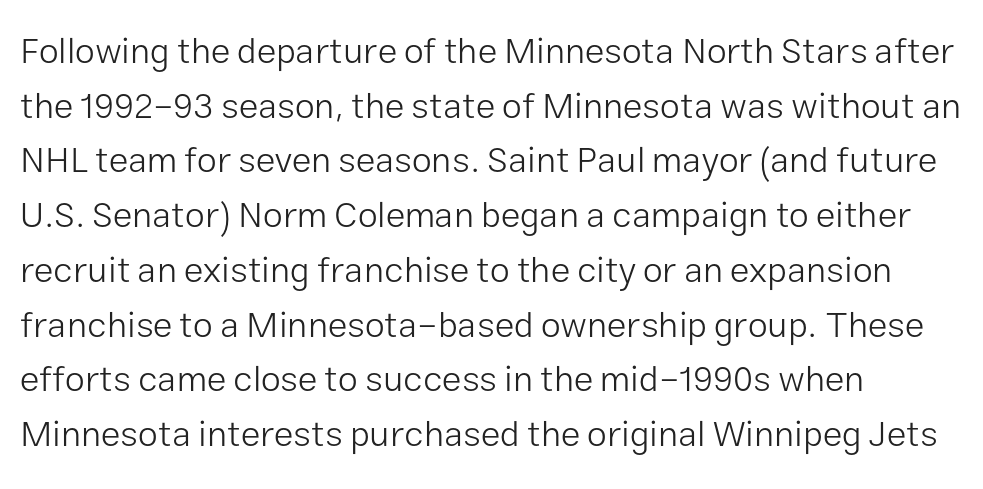
The passage shown is typed in a proportional face where columns would drift. Posture: upright roman. Check where the strokes stop: nothing finishes them off — pure sans. Tracking value appears to be zero — textbook default spacing. Lines of text with bare space underneath. Summary of weight: not heavy and not bold.
